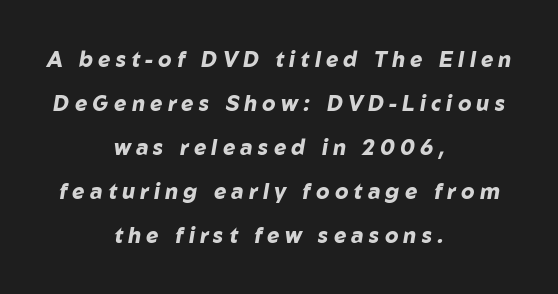
{"italic": "yes", "lean": "right", "slant_degrees": 10, "bold": "yes", "underline": "no", "align": "center", "line_spacing": "loose", "line_spacing_ratio": 2.1, "letter_spacing": "wide", "letter_spacing_em": 0.25, "glyph_px": 21}
